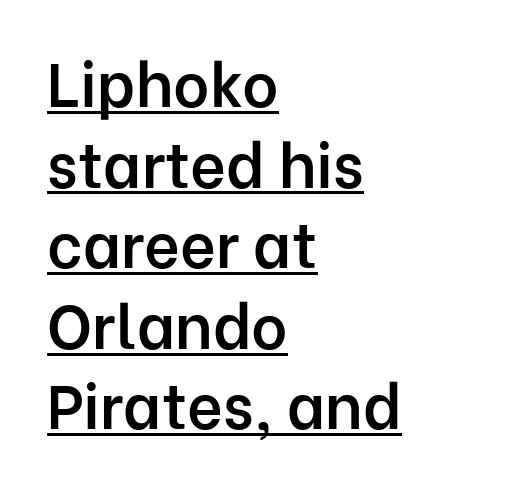
The image shows 62 px semibold sans-serif type, upright; set left-aligned, normal line spacing (1.3x), normal letter spacing, underlined; low stroke contrast and a medium x-height.
